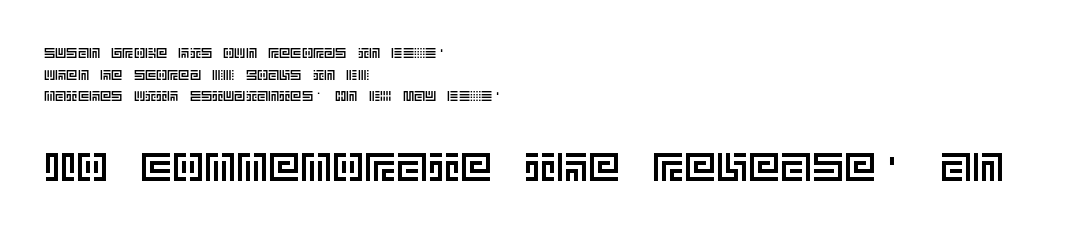
Q: Is the text italic (slanted)? A: No, it is upright.
Q: Is the text underlined? A: No.
Q: How is the paragraph aligned? A: Left-aligned.
Q: Is the spacing between letters normal or unusually wide? A: Normal.
Q: Is the spacing between lines tight, normal or loose? A: Normal.
Q: Which block of text is set in a larger size, the first (top) or the second (bottom)? A: The second (bottom) one.
Q: Width (condensed, normal, or wide)? A: Normal.
Q: x-height? A: Large.
